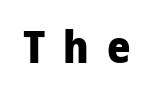
Q: Is the text bold? A: Yes.
Q: Is the text italic (slanted)? A: No, it is upright.
Q: Is the typeface a serif or a sans-serif typeface? A: Sans-serif.
Q: Is the text underlined? A: No.
Q: Is the spacing between letters normal or unusually wide? A: Unusually wide.
Q: Width (condensed, normal, or wide)? A: Normal.
Q: Stroke contrast? A: Low.
Q: x-height? A: Medium.
Q: Monospaced? A: No.
